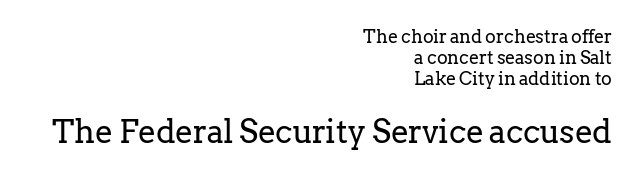
The image shows 32 px regular-weight serif type, upright; set right-aligned, line spacing 1.17x, normal letter spacing, not underlined; the second (bottom) block is 1.78x larger; low stroke contrast and a medium x-height.
